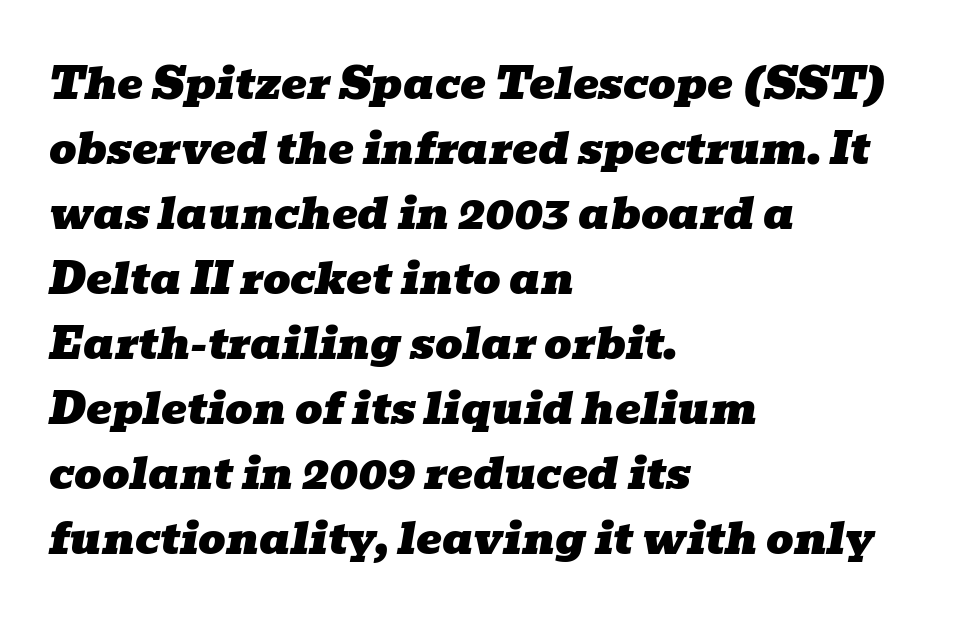
The image shows 43 px wide serif type, italic (leaning right); set left-aligned, normal line spacing (1.51x), normal letter spacing, not underlined; low stroke contrast and a medium x-height.
